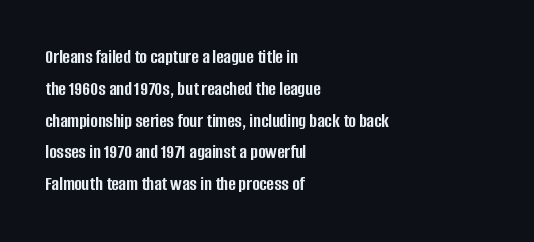
{"italic": "no", "bold": "yes", "underline": "no", "align": "left", "line_spacing": "normal", "line_spacing_ratio": 1.59, "letter_spacing": "normal", "letter_spacing_em": 0.0, "glyph_px": 20}
